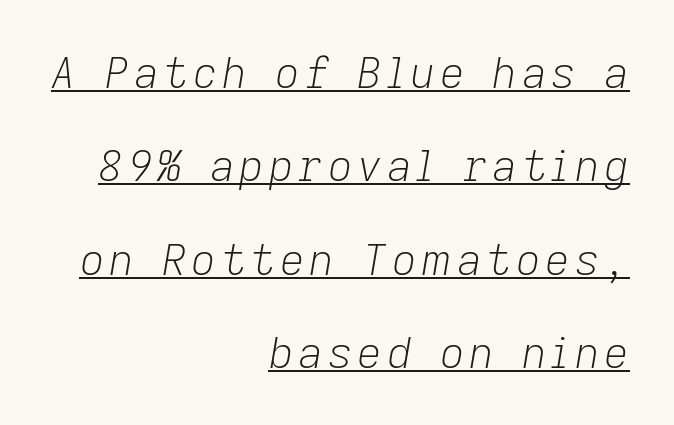
The image shows 43 px light type, italic (leaning right); set right-aligned, loose line spacing (2.17x), underlined; low stroke contrast and a medium x-height.
